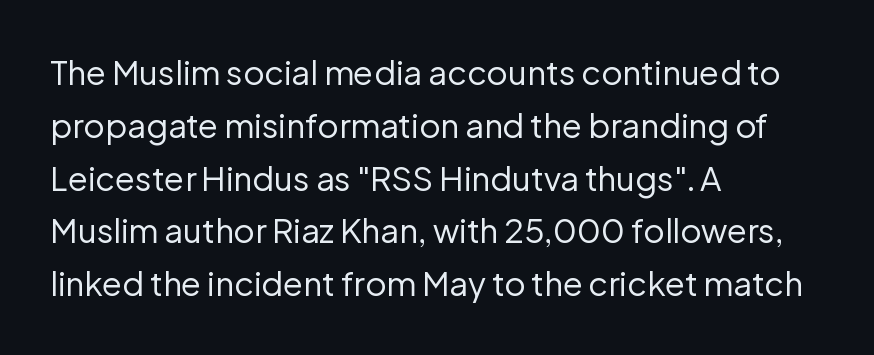
The image shows 33 px regular-weight sans-serif type, upright; set left-aligned, normal line spacing (1.6x), normal letter spacing, not underlined; low stroke contrast and a medium x-height.
